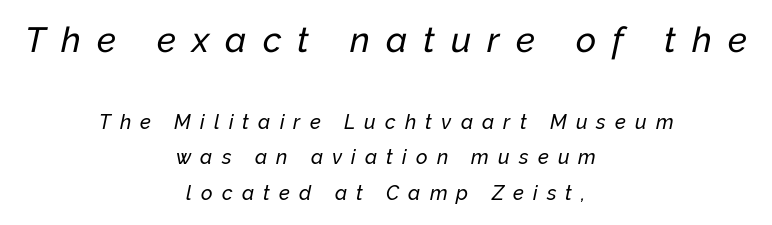
The image shows 35 px text type, italic (leaning right); set centered, line spacing 1.79x, unusually wide letter spacing (+0.46 em), not underlined; the first (top) block is 1.75x larger; low stroke contrast and a medium x-height.
